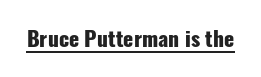
Q: Is the text bold? A: Yes.
Q: Is the text italic (slanted)? A: No, it is upright.
Q: Is the text underlined? A: Yes.
Q: Is the spacing between letters normal or unusually wide? A: Normal.
